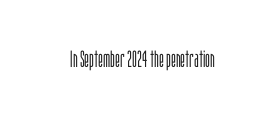
The image shows 23 px text type, upright; set normal letter spacing, not underlined.
